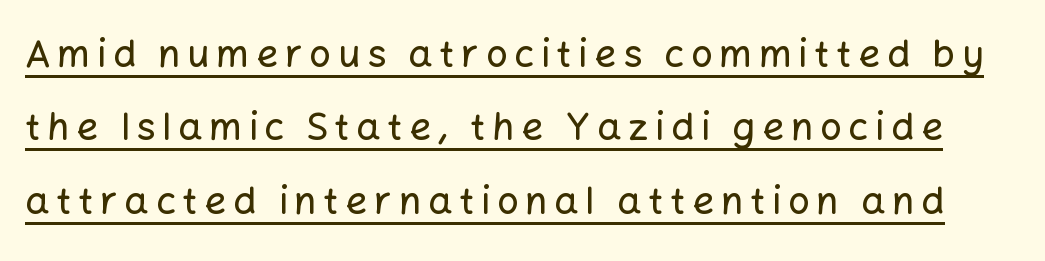
{"serif": "no", "italic": "no", "width": "normal", "stroke_contrast": "low", "x_height": "medium", "monospaced": "no", "underline": "yes", "line_spacing": "loose", "line_spacing_ratio": 1.93, "glyph_px": 38}
